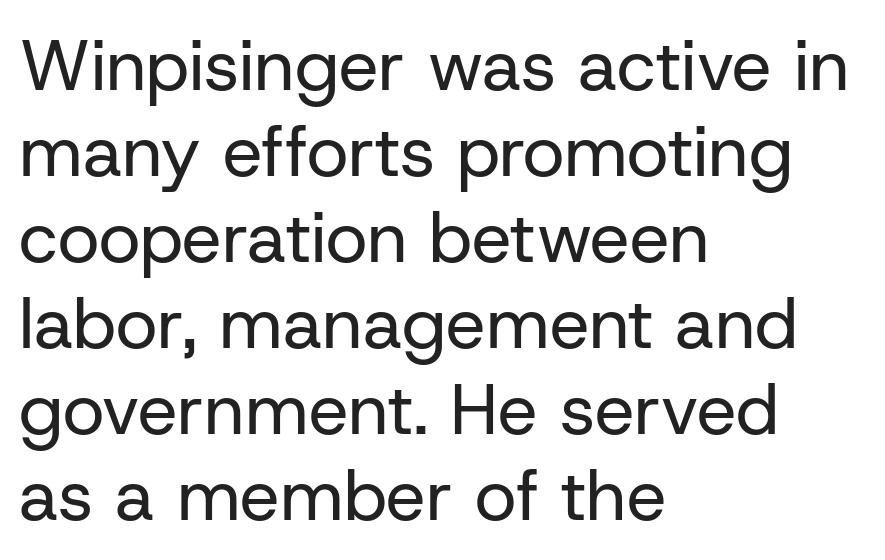
Character widths vary here, with narrow letters taking less room than wide ones. The text block is weighted toward the left margin, trailing off unevenly rightward. Notice how the stems are strictly vertical — no italics here. Each word holds together tightly as a unit, with standard inter-letter gaps. Quick note: underline off.
